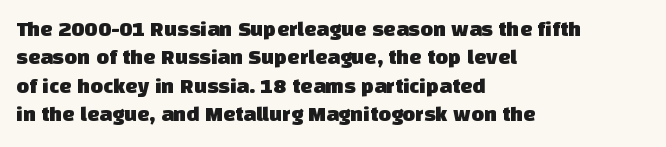
{"underline": "no", "align": "left", "line_spacing": "normal", "line_spacing_ratio": 1.29, "letter_spacing": "normal", "letter_spacing_em": 0.0, "glyph_px": 22}
